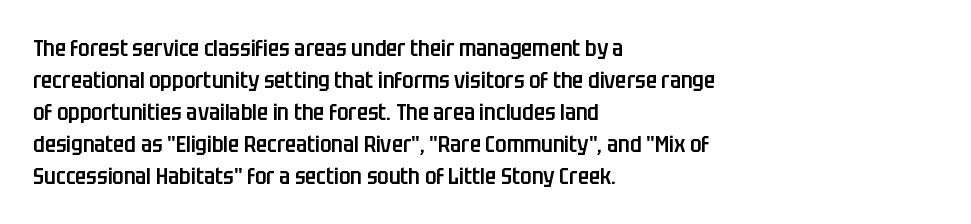
{"italic": "no", "bold": "semi", "underline": "no", "align": "left", "line_spacing": "normal", "line_spacing_ratio": 1.39, "letter_spacing": "normal", "letter_spacing_em": 0.0, "glyph_px": 23}
